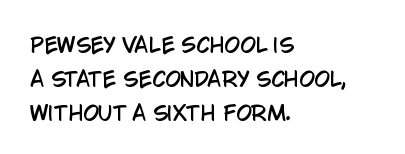
The image shows 20 px text type, upright; set left-aligned, normal line spacing (1.7x), normal letter spacing, not underlined.
